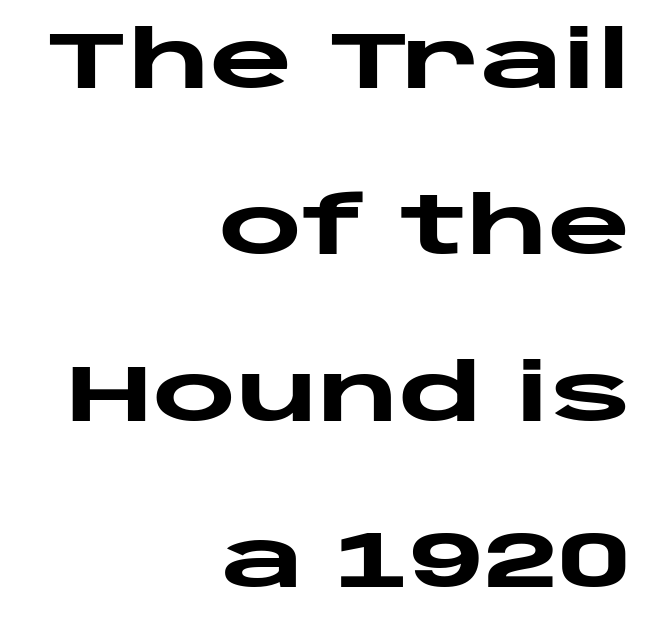
Q: Is the text bold? A: Yes.
Q: Is the text italic (slanted)? A: No, it is upright.
Q: Is the typeface a serif or a sans-serif typeface? A: Sans-serif.
Q: Is the text underlined? A: No.
Q: How is the paragraph aligned? A: Right-aligned.
Q: Is the spacing between letters normal or unusually wide? A: Normal.
Q: Is the spacing between lines tight, normal or loose? A: Loose.
Q: Width (condensed, normal, or wide)? A: Wide.
Q: Stroke contrast? A: Low.
Q: x-height? A: Large.
Q: Monospaced? A: No.
